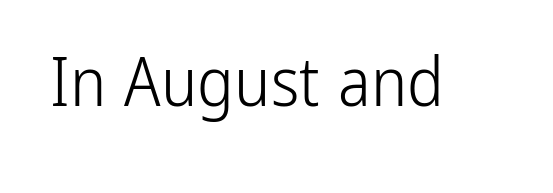
The image shows 68 px light, condensed sans-serif type, upright; set normal letter spacing, not underlined; low stroke contrast and a medium x-height.
